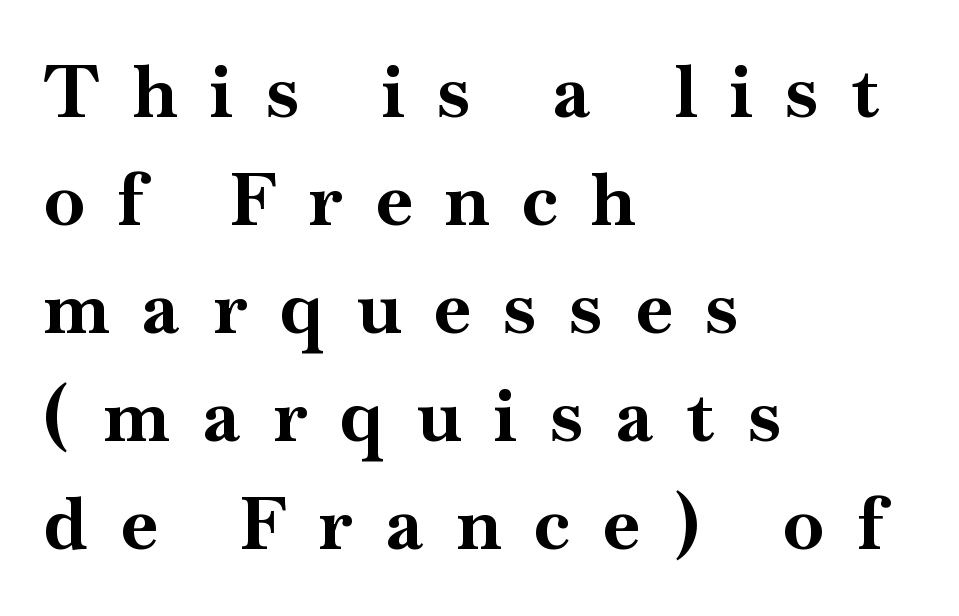
Q: Is the text bold? A: Yes.
Q: Is the text italic (slanted)? A: No, it is upright.
Q: Is the typeface a serif or a sans-serif typeface? A: Serif.
Q: Is the text underlined? A: No.
Q: How is the paragraph aligned? A: Left-aligned.
Q: Is the spacing between letters normal or unusually wide? A: Unusually wide.
Q: Is the spacing between lines tight, normal or loose? A: Normal.
Q: Width (condensed, normal, or wide)? A: Normal.
Q: Stroke contrast? A: High.
Q: x-height? A: Small.
Q: Monospaced? A: No.
